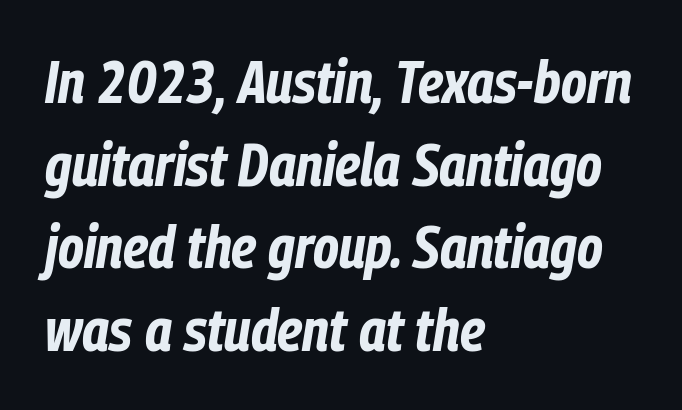
The image shows 59 px bold, condensed type, italic (leaning right); set left-aligned, normal line spacing (1.4x), normal letter spacing, not underlined; low stroke contrast and a medium x-height.
